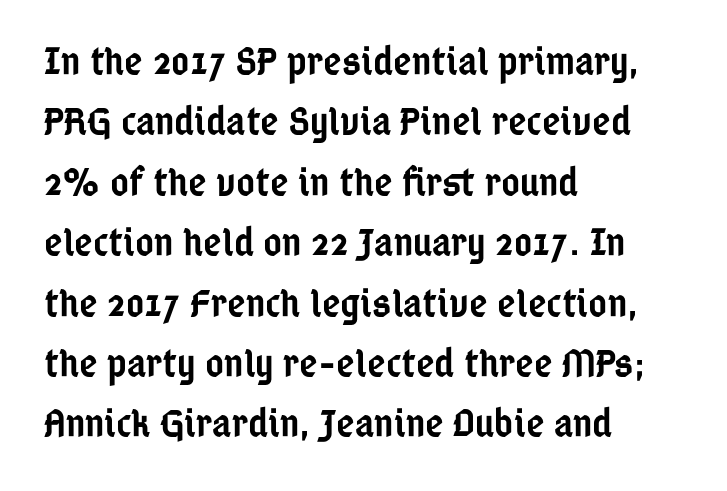
Q: Is the text bold? A: Semi-bold.
Q: Is the text italic (slanted)? A: No, it is upright.
Q: Is the typeface a serif or a sans-serif typeface? A: Sans-serif.
Q: Is the text underlined? A: No.
Q: How is the paragraph aligned? A: Left-aligned.
Q: Is the spacing between letters normal or unusually wide? A: Normal.
Q: Is the spacing between lines tight, normal or loose? A: Normal.
Q: Width (condensed, normal, or wide)? A: Condensed.
Q: Stroke contrast? A: Low.
Q: x-height? A: Medium.
Q: Monospaced? A: No.
